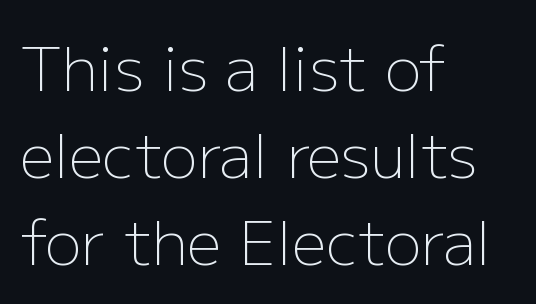
If you measured baseline to baseline, you'd find a middling distance. This sample uses an upright cut, with every glyph sitting square on the baseline. The font family rendered here belongs to the sans-serif group. Here the designer chose a conventional face with non-uniform glyph widths. Layout note: lines flush left.
